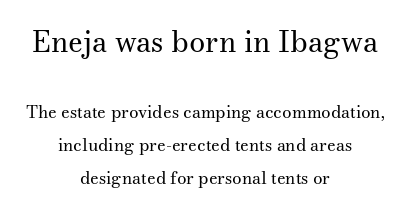
The letterforms sit shoulder to shoulder at normal distance. Nothing heavy about these letters — not bold at all. Large over small — that's the arrangement of the two blocks here. Notice the wide empty band between every row — that's loose leading.
